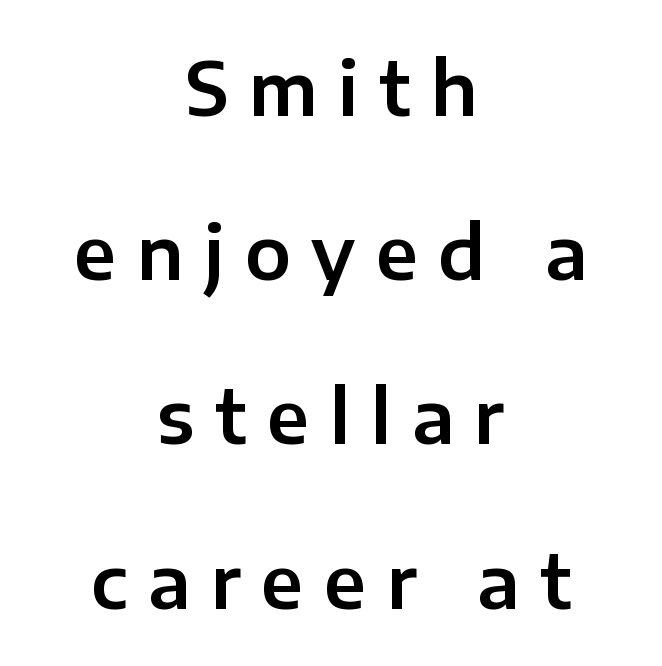
Q: Is the text italic (slanted)? A: No, it is upright.
Q: Is the typeface a serif or a sans-serif typeface? A: Sans-serif.
Q: Is the text underlined? A: No.
Q: How is the paragraph aligned? A: Centered.
Q: Is the spacing between letters normal or unusually wide? A: Unusually wide.
Q: Is the spacing between lines tight, normal or loose? A: Loose.
Q: Width (condensed, normal, or wide)? A: Normal.
Q: Stroke contrast? A: Low.
Q: x-height? A: Medium.
Q: Monospaced? A: No.
